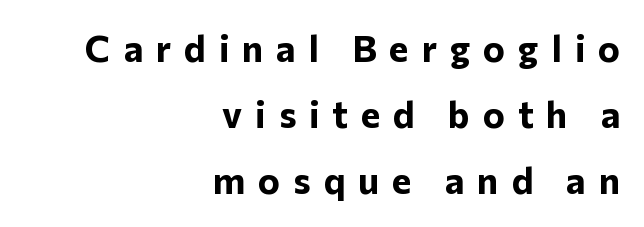
The image shows 37 px bold sans-serif type, upright; set right-aligned, line spacing 1.79x, unusually wide letter spacing (+0.35 em), not underlined; low stroke contrast and a medium x-height.
